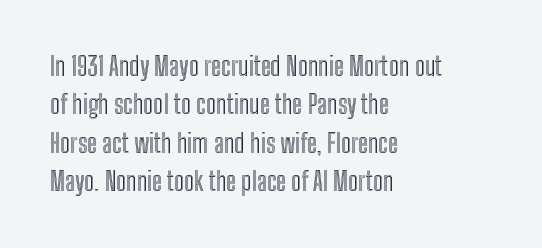
Q: Is the text italic (slanted)? A: No, it is upright.
Q: Is the text underlined? A: No.
Q: How is the paragraph aligned? A: Left-aligned.
Q: Is the spacing between letters normal or unusually wide? A: Normal.
Q: Is the spacing between lines tight, normal or loose? A: Normal.
